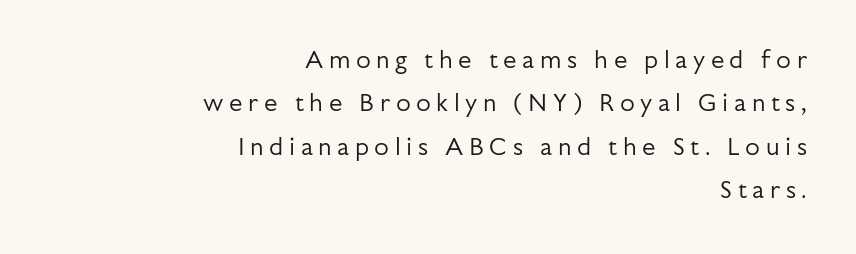
Caption: multi-line text, flush right, ragged left. The weight tops out at a normal text grade. Each word looks stretched out because of the extra space between its letters. Decoration check: the copy has no underline. It's the straight-up-and-down kind of type.
